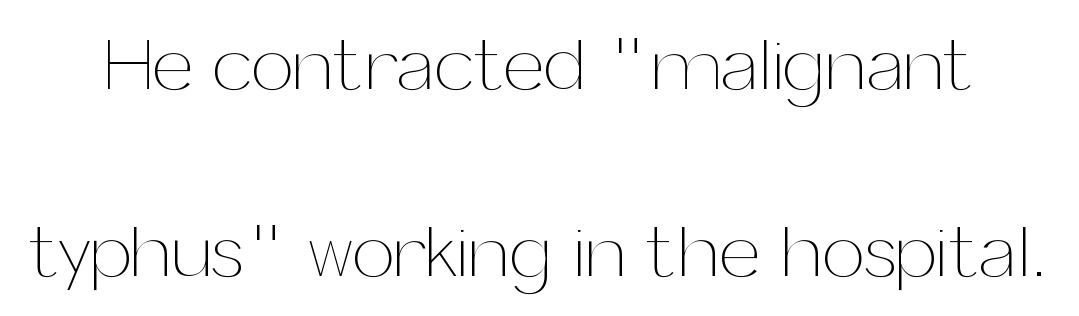
{"italic": "no", "bold": "no", "weight": "thin", "width": "normal", "stroke_contrast": "medium", "x_height": "medium", "monospaced": "no", "underline": "no", "line_spacing": "loose", "line_spacing_ratio": 2.49, "letter_spacing": "normal", "letter_spacing_em": 0.0, "glyph_px": 75}
